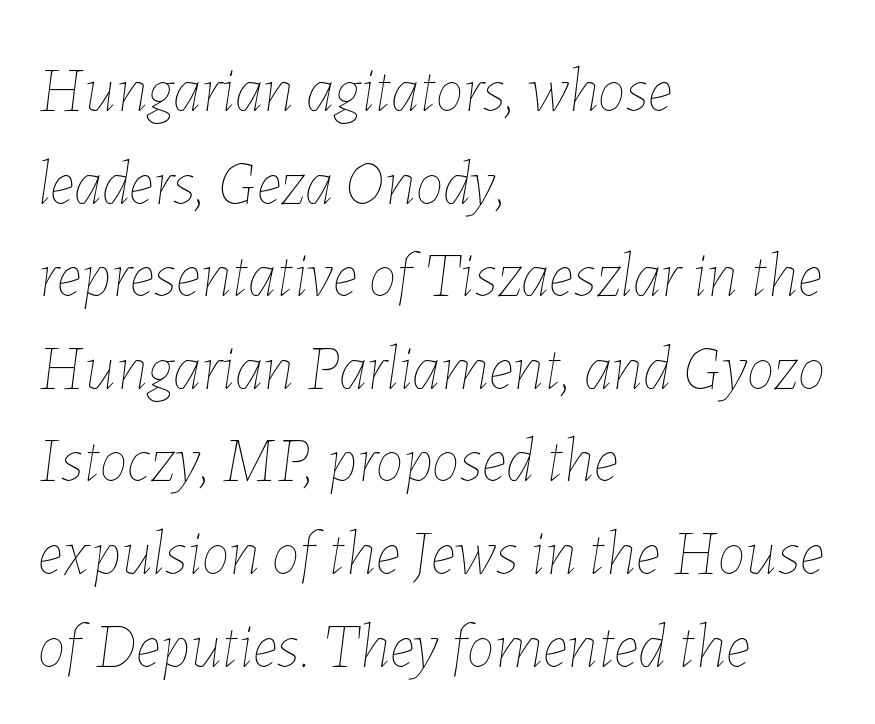
{"italic": "yes", "lean": "right", "slant_degrees": 7, "bold": "no", "weight": "thin", "width": "normal", "stroke_contrast": "low", "x_height": "medium", "monospaced": "no", "underline": "no", "align": "left", "line_spacing": "normal", "line_spacing_ratio": 1.47, "letter_spacing": "normal", "letter_spacing_em": 0.0, "glyph_px": 63}
